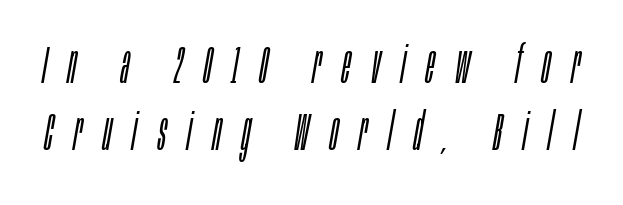
Q: Is the text bold? A: No.
Q: Is the text italic (slanted)? A: Yes, it leans right by about 10 degrees.
Q: Is the text underlined? A: No.
Q: Is the spacing between letters normal or unusually wide? A: Unusually wide.
Q: Is the spacing between lines tight, normal or loose? A: Normal.
Q: Width (condensed, normal, or wide)? A: Condensed.
Q: Stroke contrast? A: Low.
Q: x-height? A: Large.
Q: Monospaced? A: No.
